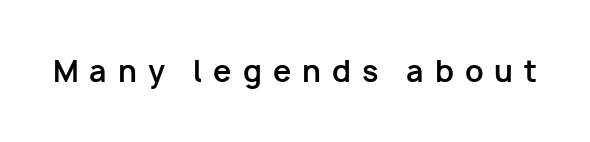
Q: Is the text bold? A: Yes.
Q: Is the text italic (slanted)? A: No, it is upright.
Q: Is the typeface a serif or a sans-serif typeface? A: Sans-serif.
Q: Is the text underlined? A: No.
Q: Is the spacing between letters normal or unusually wide? A: Unusually wide.
Q: Width (condensed, normal, or wide)? A: Normal.
Q: Stroke contrast? A: Low.
Q: x-height? A: Medium.
Q: Monospaced? A: No.
